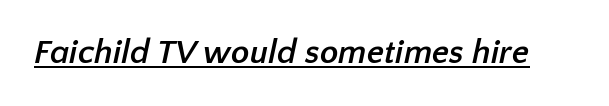
{"serif": "no", "bold": "yes", "weight": "semibold", "width": "normal", "stroke_contrast": "low", "x_height": "medium", "monospaced": "no", "underline": "yes", "letter_spacing": "normal", "letter_spacing_em": 0.0, "glyph_px": 34}
